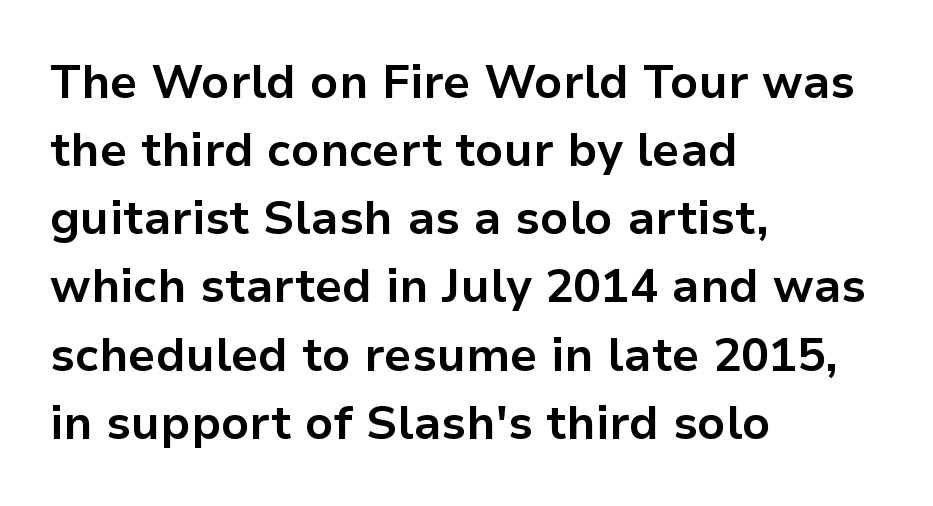
The image shows 47 px bold sans-serif type, upright; set left-aligned, normal line spacing (1.45x), normal letter spacing, not underlined; low stroke contrast and a medium x-height.
